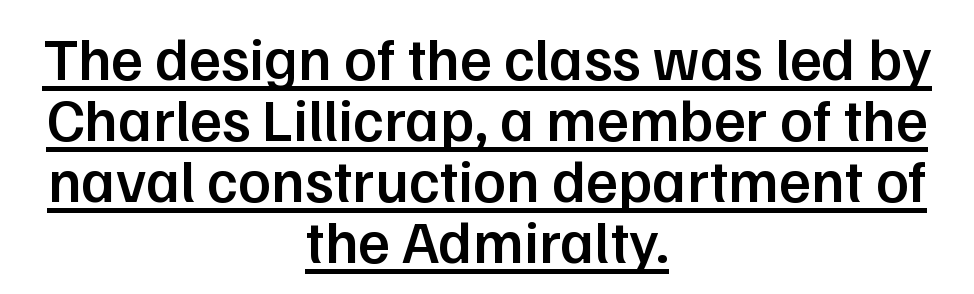
Every stem runs plumb, perpendicular to the baseline. The typeface chosen for these lines omits serifs. Regarding leading, the lines here are crowded together. You could call the tracking neutral — neither tight nor loose. The sample has been set in demibold, a notch under bold. A typesetter would call this proportional, since set widths differ per character.
